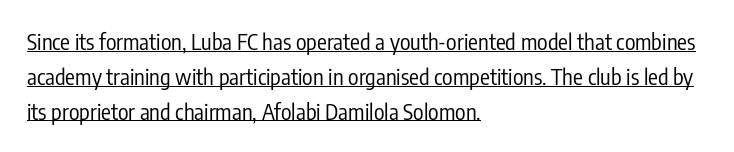
{"italic": "no", "bold": "no", "underline": "yes", "align": "left", "line_spacing": "normal", "line_spacing_ratio": 1.58, "letter_spacing": "normal", "letter_spacing_em": 0.0, "glyph_px": 22}
